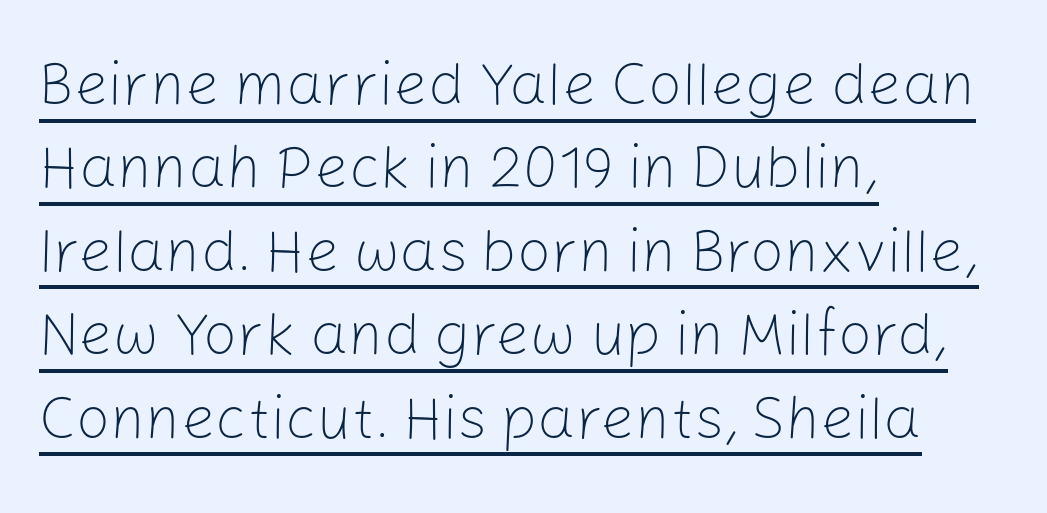
The face used here is rendered with its standard letterfit. The rendered words wear a rule along their underside. A typesetter would call this proportional, since set widths differ per character. Is there any slant? The stems are plumb.
